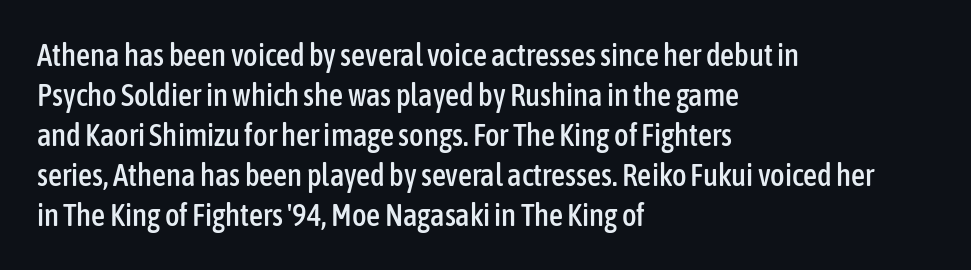
Proportional: the letters do not fall into vertical columns. This is the regular roman posture of the typeface. No feet cap the strokes, marking this as sans-serif type. Horizontal alignment here is leftward, the default for most running prose. Underlining? Definitely not there.
